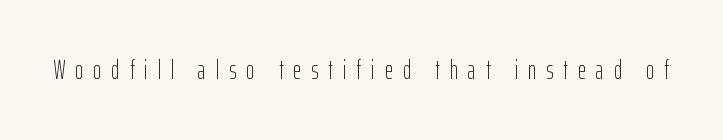
The type sits square on the baseline with zero lean. The weight tops out at a normal text grade. A bare baseline throughout the passage. Does extra space separate the letters? Yes, quite a lot of it.
